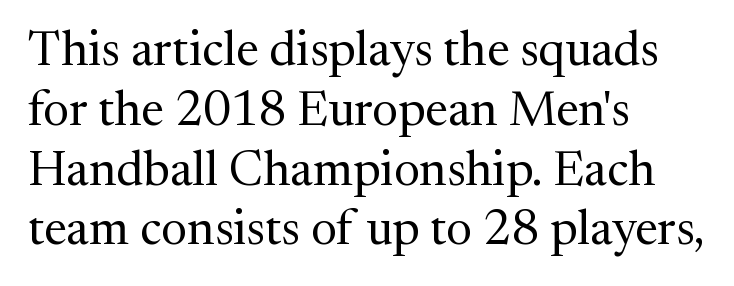
On a weight scale, this lands at 450 or below. The type family on display is of the serif kind. Vertical strokes here are truly vertical. Students, note that the glyphs here touch the page at normal intervals. Varying glyph widths throughout — classic text-font behaviour.
